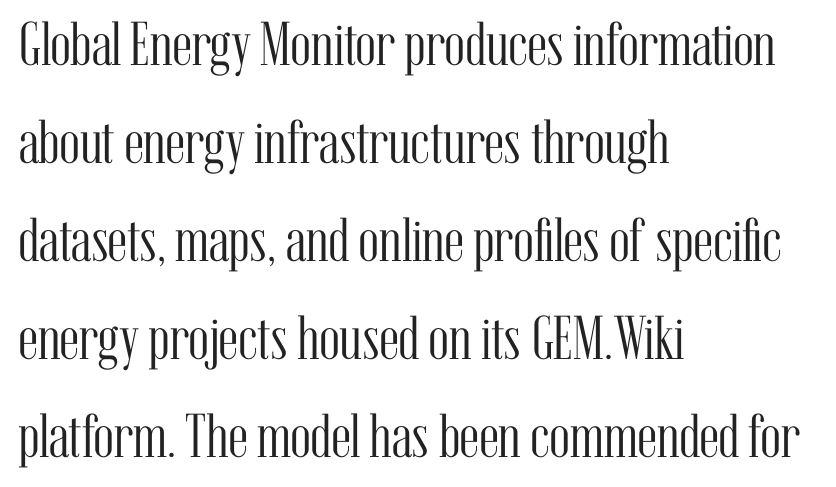
{"serif": "yes", "italic": "no", "bold": "no", "weight": "light", "width": "condensed", "stroke_contrast": "medium", "x_height": "medium", "monospaced": "no", "underline": "no", "align": "left", "line_spacing": "normal", "line_spacing_ratio": 1.58, "letter_spacing": "normal", "letter_spacing_em": 0.0, "glyph_px": 62}
